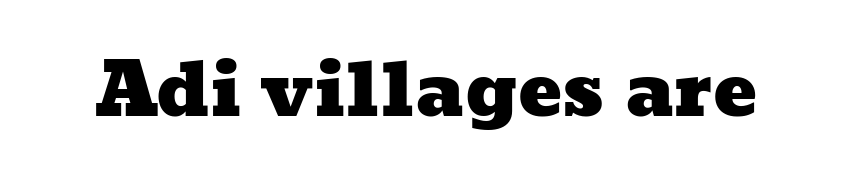
The image shows 73 px wide type; set normal letter spacing, not underlined; low stroke contrast and a medium x-height.
